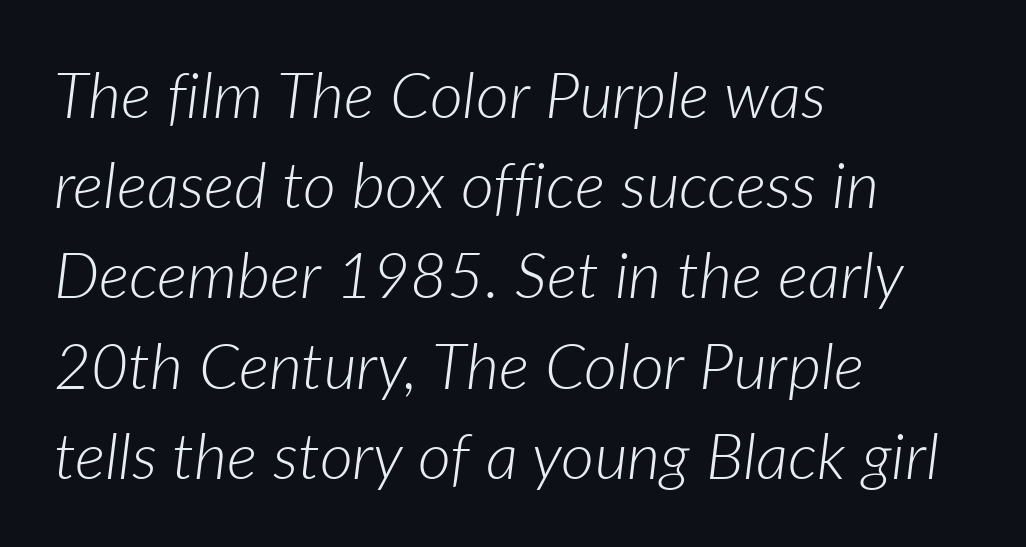
{"italic": "yes", "lean": "right", "slant_degrees": 7, "bold": "no", "weight": "light", "width": "normal", "stroke_contrast": "low", "x_height": "medium", "monospaced": "no", "underline": "no", "align": "left", "line_spacing": "normal", "line_spacing_ratio": 1.41, "letter_spacing": "normal", "letter_spacing_em": 0.0, "glyph_px": 64}
